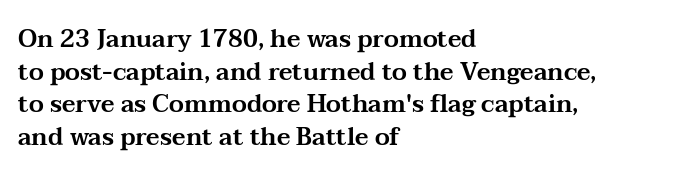
The image shows 24 px text type, upright; set left-aligned, normal line spacing (1.36x), normal letter spacing, not underlined.
